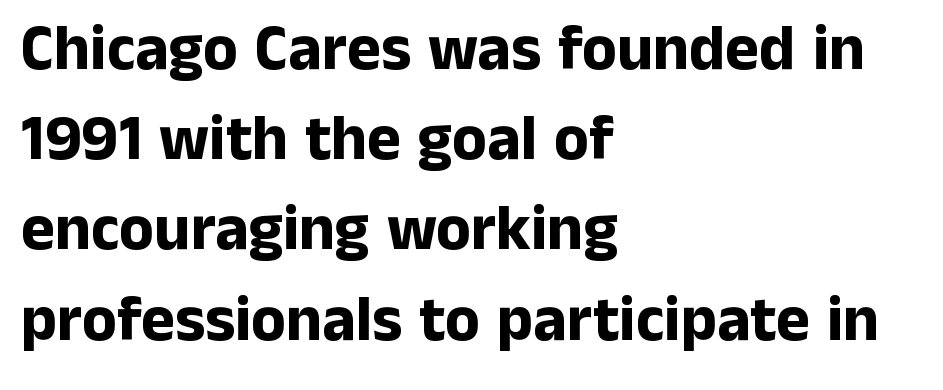
A typesetter would call this proportional, since set widths differ per character. The glyphs in this specimen are sans serif. Interline gaps are of average width in this sample. Teacher's note: observe the even left margin — that is flush-left alignment. Nobody touched the tracking dial on this one.
